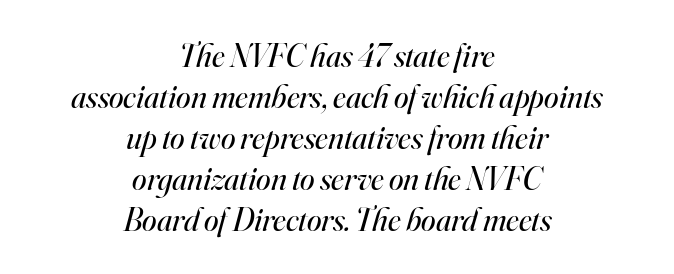
The image shows 33 px regular-weight serif type, italic (leaning right); set centered, line spacing 1.24x, normal letter spacing, not underlined; high stroke contrast and a small x-height.
